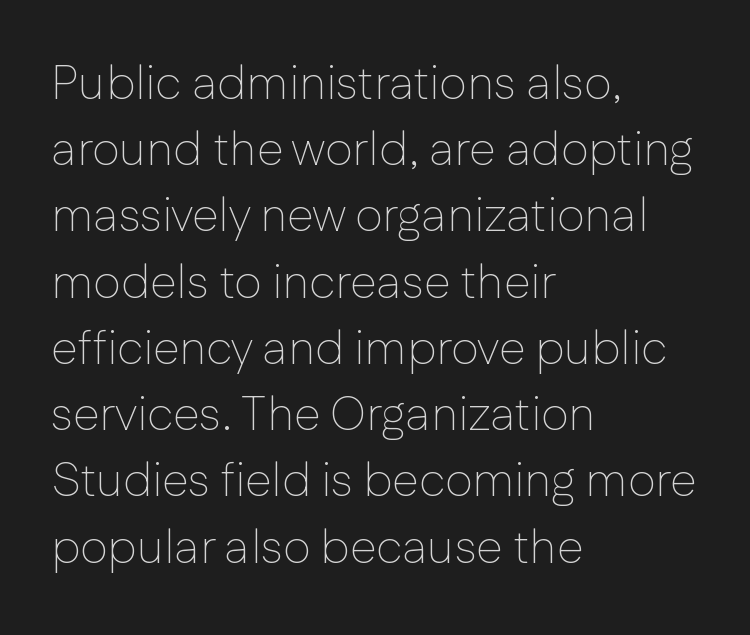
The image shows 48 px thin sans-serif type, upright; set left-aligned, normal line spacing (1.38x), normal letter spacing, not underlined; low stroke contrast and a medium x-height.
